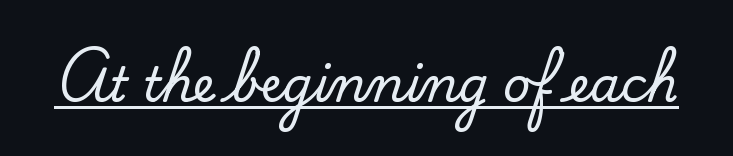
The image shows 48 px serif type; set normal letter spacing, underlined; low stroke contrast and a small x-height.
